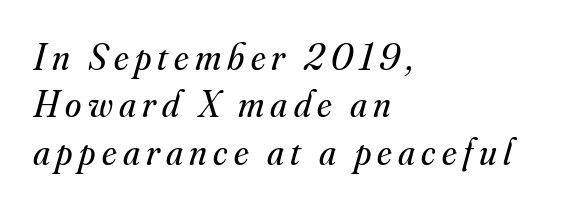
A bare baseline throughout the passage. The passage shown is typed in a proportional face where columns would drift. The letters carry serifs — small finishing strokes at the ends of their stems. Regarding leading, the lines here are spaced in the standard way. Stems and bowls with no extra thickness — not bold. The typesetter chose a ragged-right arrangement here.
